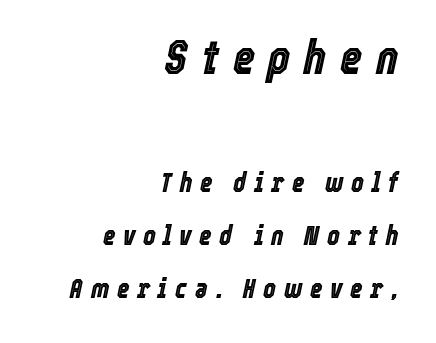
The passage shown leans; its letterforms are oblique. Quick note: underline off. Compared with typical paragraphs, the rows here are farther apart. The lines in this sample share a right terminus and differ only in where they begin. Note the varied advance widths — an 'i' is clearly narrower than an 'm'. Tracking here is generous; glyphs stand well apart from one another.
